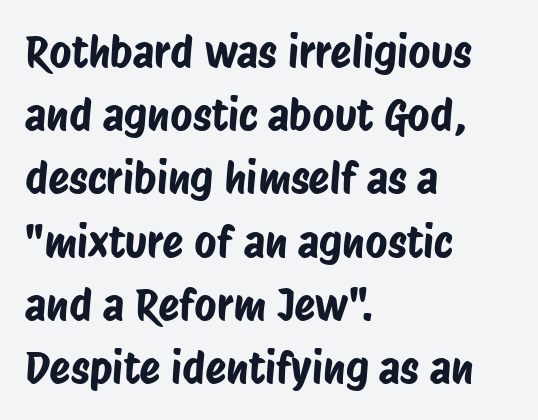
{"serif": "no", "width": "condensed", "stroke_contrast": "low", "x_height": "large", "monospaced": "no", "underline": "no", "align": "left", "line_spacing": "normal", "line_spacing_ratio": 1.47, "letter_spacing": "normal", "letter_spacing_em": 0.0, "glyph_px": 43}
